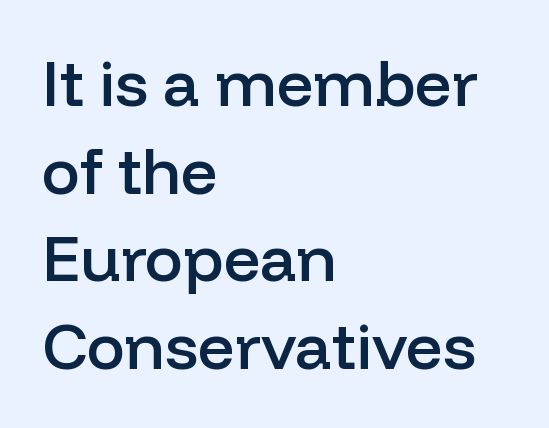
Q: Is the text bold? A: Semi-bold.
Q: Is the text italic (slanted)? A: No, it is upright.
Q: Is the typeface a serif or a sans-serif typeface? A: Sans-serif.
Q: Is the text underlined? A: No.
Q: How is the paragraph aligned? A: Left-aligned.
Q: Is the spacing between letters normal or unusually wide? A: Normal.
Q: Is the spacing between lines tight, normal or loose? A: Normal.
Q: Width (condensed, normal, or wide)? A: Normal.
Q: Stroke contrast? A: Low.
Q: x-height? A: Medium.
Q: Monospaced? A: No.
